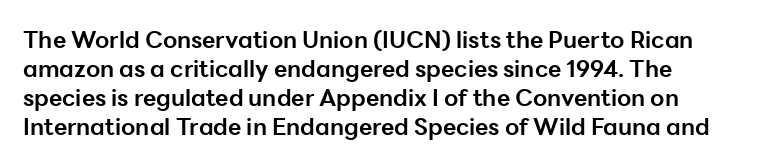
Q: Is the text bold? A: Yes.
Q: Is the text italic (slanted)? A: No, it is upright.
Q: Is the text underlined? A: No.
Q: How is the paragraph aligned? A: Left-aligned.
Q: Is the spacing between letters normal or unusually wide? A: Normal.
Q: Is the spacing between lines tight, normal or loose? A: Normal.
